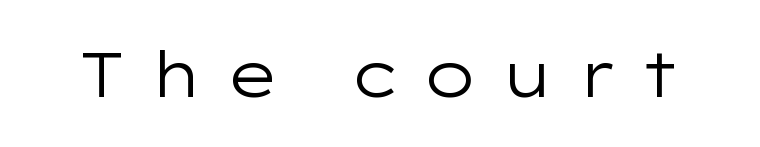
{"serif": "no", "italic": "no", "bold": "no", "weight": "regular", "width": "wide", "stroke_contrast": "low", "x_height": "medium", "monospaced": "no", "underline": "no", "letter_spacing": "wide", "letter_spacing_em": 0.34, "glyph_px": 63}
